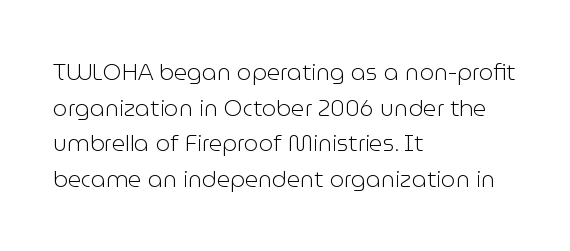
The image shows 23 px text type, upright; set left-aligned, normal line spacing (1.55x), normal letter spacing, not underlined.
